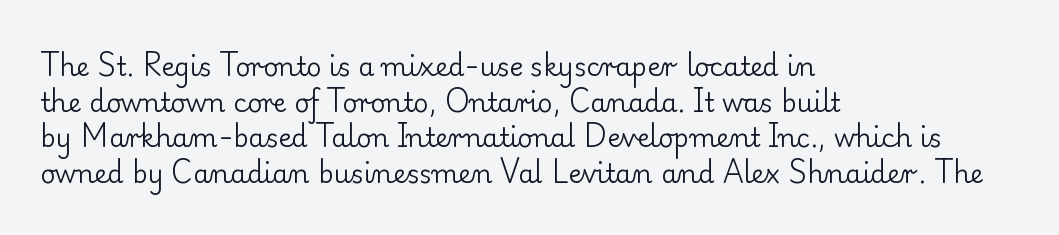
The image shows 26 px text type, upright; set left-aligned, normal line spacing (1.37x), normal letter spacing, not underlined.
